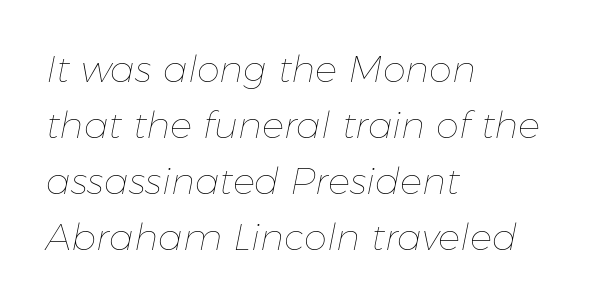
A normal amount of white space separates one row of letters from the next. The typeface has the unassuming heft of standard copy or less. Here the designer chose a conventional face with non-uniform glyph widths. What stands out about the letter spacing? Nothing — it is the standard amount.
